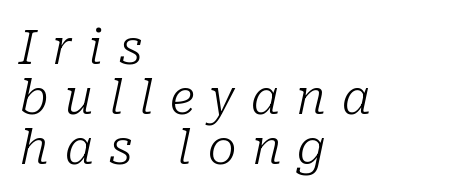
Q: Is the text bold? A: No.
Q: Is the text italic (slanted)? A: Yes, it leans right by about 10 degrees.
Q: Is the typeface a serif or a sans-serif typeface? A: Serif.
Q: Is the text underlined? A: No.
Q: How is the paragraph aligned? A: Left-aligned.
Q: Is the spacing between letters normal or unusually wide? A: Unusually wide.
Q: Is the spacing between lines tight, normal or loose? A: Tight.
Q: Width (condensed, normal, or wide)? A: Normal.
Q: Stroke contrast? A: Low.
Q: x-height? A: Medium.
Q: Monospaced? A: No.
